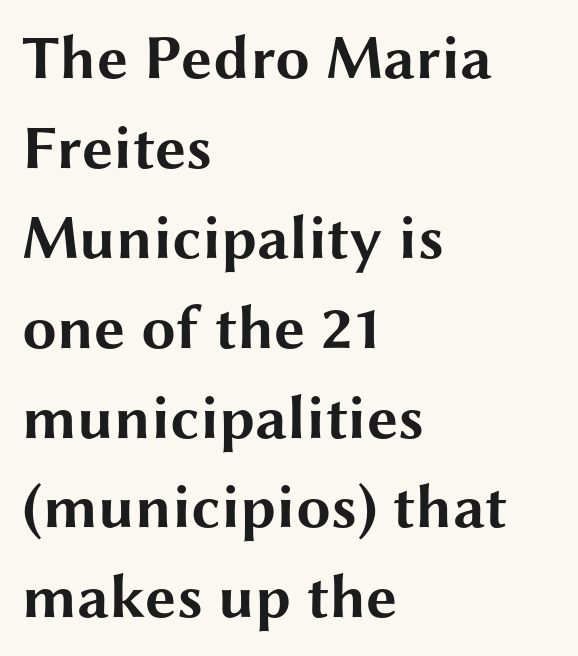
Q: Is the text bold? A: Yes.
Q: Is the text italic (slanted)? A: No, it is upright.
Q: Is the typeface a serif or a sans-serif typeface? A: Sans-serif.
Q: Is the text underlined? A: No.
Q: How is the paragraph aligned? A: Left-aligned.
Q: Is the spacing between letters normal or unusually wide? A: Normal.
Q: Is the spacing between lines tight, normal or loose? A: Normal.
Q: Width (condensed, normal, or wide)? A: Wide.
Q: Stroke contrast? A: Medium.
Q: x-height? A: Medium.
Q: Monospaced? A: No.
